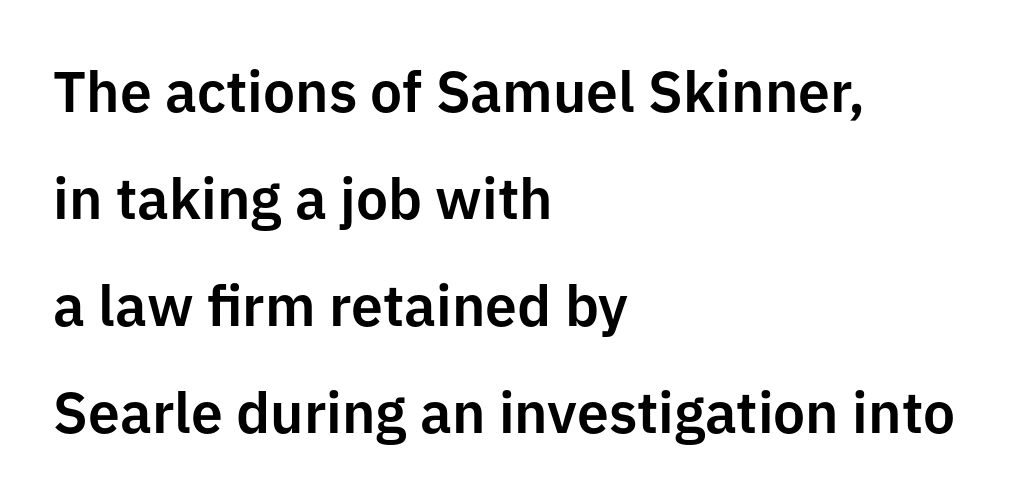
The lettering holds an erect, upright posture throughout. Are there feet on the stems? There aren't — it's a sans. This sample is left-justified, so line endings fall wherever the words run out. Each letter keeps its own natural width here, so spacing adapts to shape. No extra tracking has been applied to these lines. The area under the type is left untouched.
